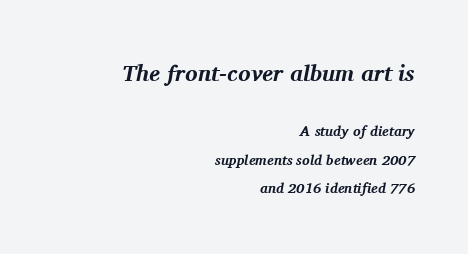
The image shows 23 px bold type, italic (leaning right); set right-aligned, loose line spacing (2.06x), normal letter spacing, not underlined; the first (top) block is 1.64x larger.
